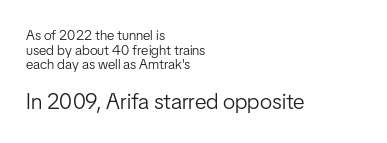
{"italic": "no", "bold": "no", "underline": "no", "align": "left", "line_spacing": "tight", "line_spacing_ratio": 1.04, "letter_spacing": "normal", "letter_spacing_em": 0.0, "larger_block": "second", "size_ratio": 1.57, "glyph_px": 22}
